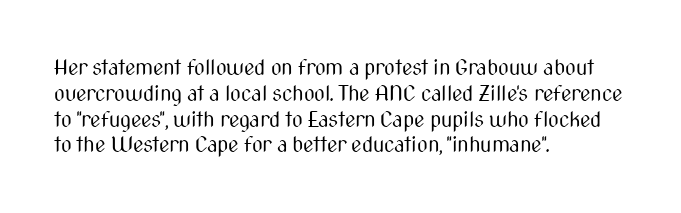
Visually the block forms a straight wall on the left and a jagged coastline on the right. This sample uses plain, unmodified letter spacing. The face looks like a standard text weight, possibly lighter. Check under the words: just untouched page. Does the lettering tilt? It doesn't — this is upright.
